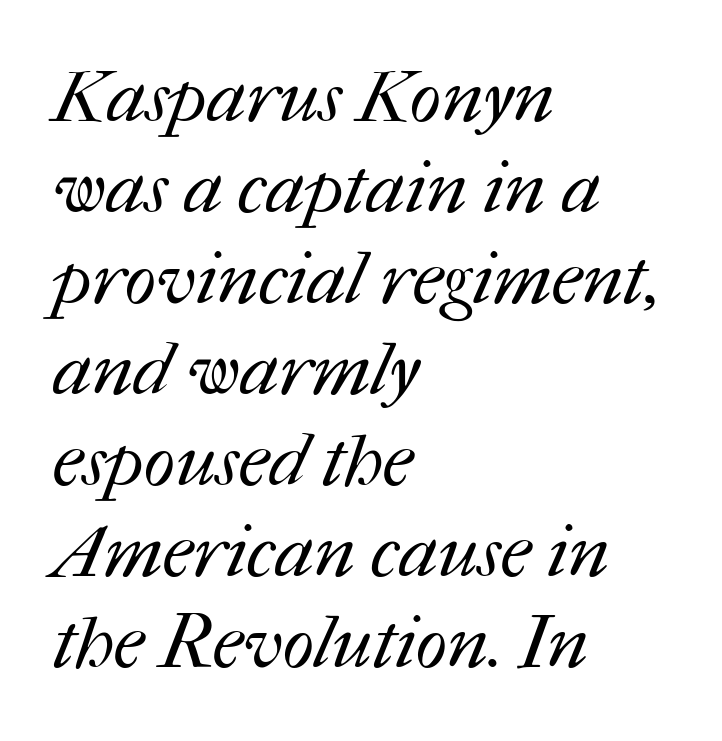
{"bold": "no", "weight": "regular", "width": "normal", "stroke_contrast": "medium", "x_height": "medium", "monospaced": "no", "underline": "no", "align": "left", "line_spacing_ratio": 1.23, "letter_spacing": "normal", "letter_spacing_em": 0.0, "glyph_px": 74}
